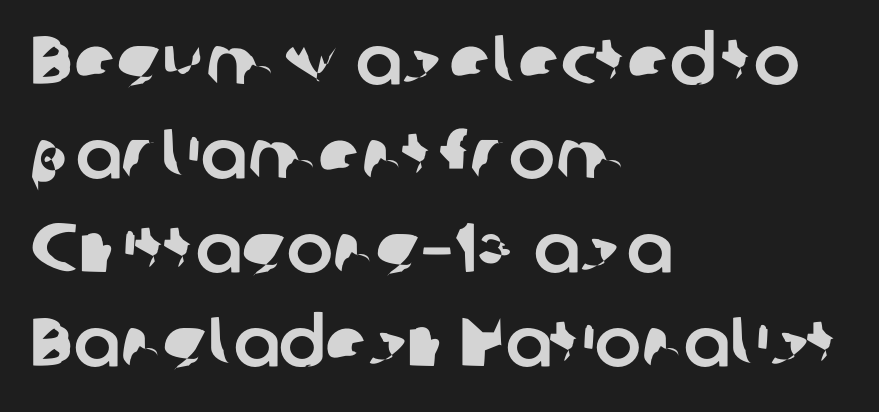
{"serif": "no", "width": "normal", "stroke_contrast": "low", "x_height": "medium", "monospaced": "no", "underline": "no", "align": "left", "line_spacing": "normal", "line_spacing_ratio": 1.36, "letter_spacing": "normal", "letter_spacing_em": 0.0, "glyph_px": 69}
